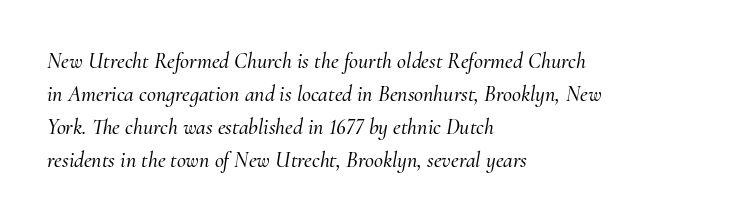
{"italic": "yes", "lean": "right", "slant_degrees": 10, "underline": "no", "align": "left", "line_spacing": "normal", "line_spacing_ratio": 1.5, "letter_spacing": "normal", "letter_spacing_em": 0.0, "glyph_px": 22}
